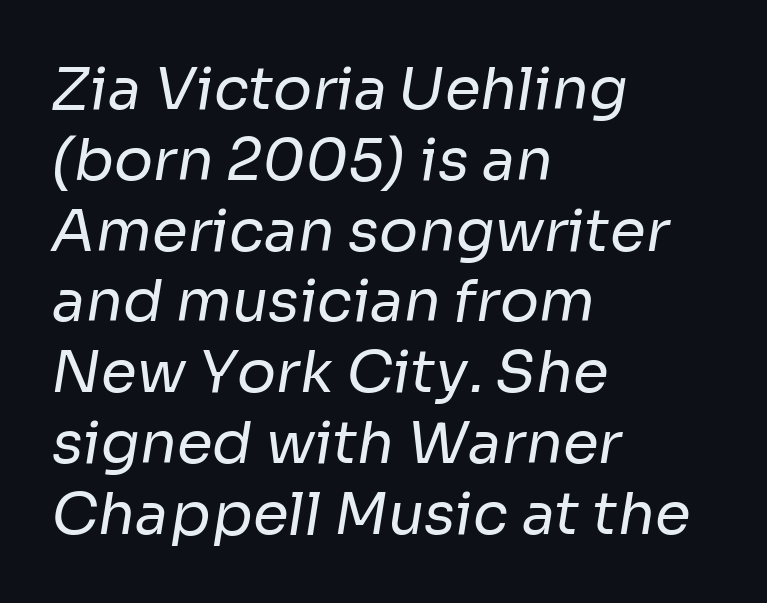
{"serif": "no", "bold": "no", "weight": "regular", "width": "normal", "stroke_contrast": "low", "x_height": "medium", "monospaced": "no", "underline": "no", "align": "left", "line_spacing_ratio": 1.22, "letter_spacing": "normal", "letter_spacing_em": 0.0, "glyph_px": 58}
